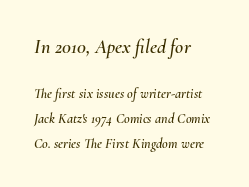
{"italic": "yes", "lean": "right", "slant_degrees": 10, "underline": "no", "align": "left", "line_spacing_ratio": 1.77, "letter_spacing": "normal", "letter_spacing_em": 0.0, "larger_block": "first", "size_ratio": 1.43, "glyph_px": 20}
